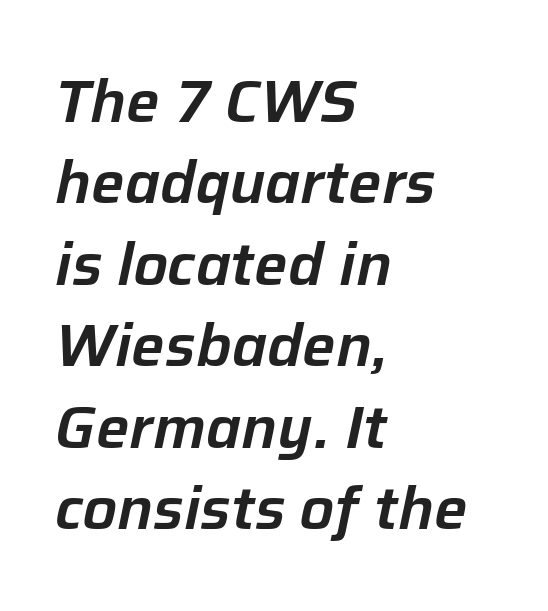
The strip under each line holds only bare page. These lines stack with their left ends in a neat column. Students, observe: this is what conventionally led text looks like. Default kerning and tracking; the words read as compact shapes. Compared with ordinary roman type, these characters are visibly tilted.
